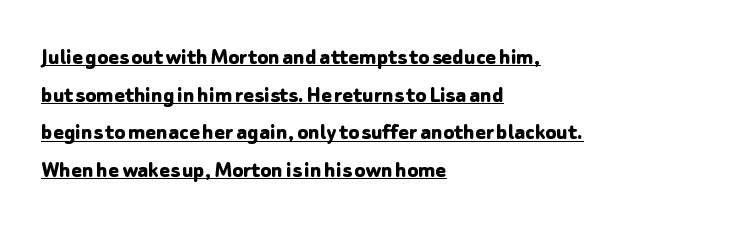
Weight: bold. One-word summary of the alignment: left. You can see a thin bar hugging the bottom of the glyphs. Unlike italic type, these characters show no tilt at all. Tracking value appears to be zero — textbook default spacing.
